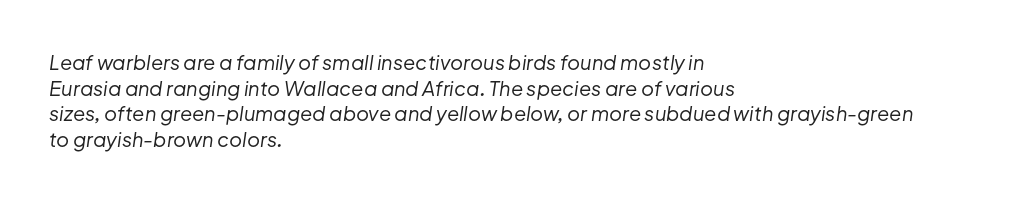
Q: Is the text bold? A: No.
Q: Is the text italic (slanted)? A: Yes, it leans right by about 8 degrees.
Q: Is the text underlined? A: No.
Q: How is the paragraph aligned? A: Left-aligned.
Q: Is the spacing between letters normal or unusually wide? A: Normal.
Q: Is the spacing between lines tight, normal or loose? A: Normal.
